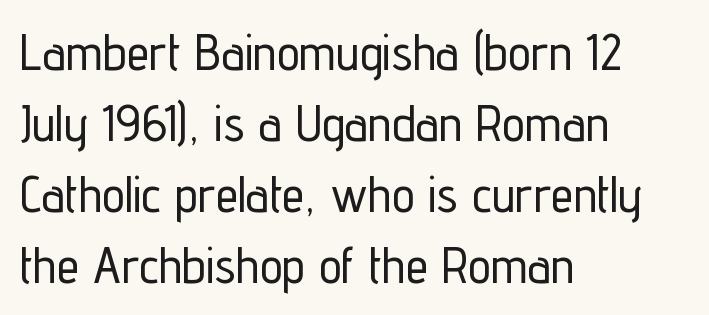
Layout note: lines flush left. Look at the tracking — it's just the regular setting, nothing added. Varying glyph widths throughout — classic text-font behaviour. The text was rendered using a sans face with plain stroke endings.
